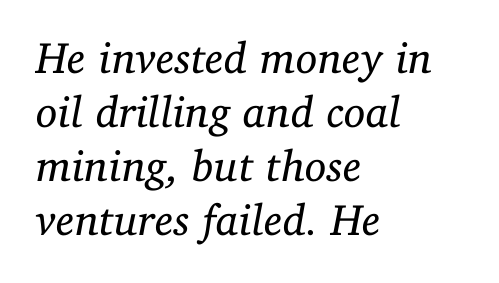
Q: Is the text bold? A: No.
Q: Is the text italic (slanted)? A: Yes, it leans right by about 11 degrees.
Q: Is the typeface a serif or a sans-serif typeface? A: Serif.
Q: Is the text underlined? A: No.
Q: How is the paragraph aligned? A: Left-aligned.
Q: Is the spacing between letters normal or unusually wide? A: Normal.
Q: Width (condensed, normal, or wide)? A: Normal.
Q: Stroke contrast? A: Low.
Q: x-height? A: Medium.
Q: Monospaced? A: No.
